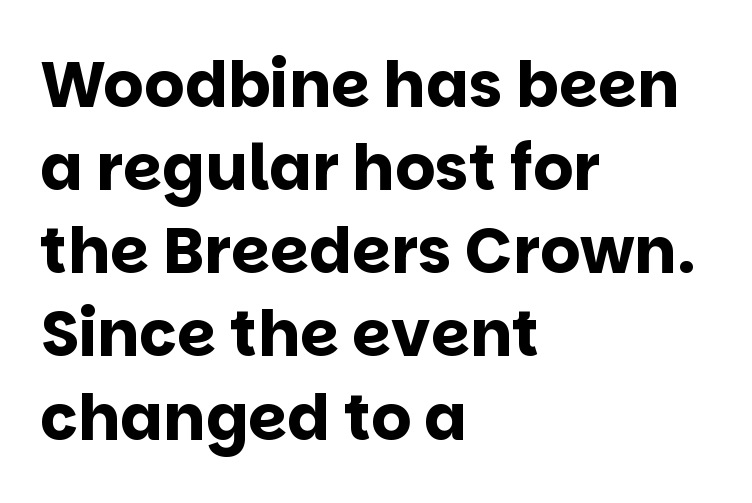
Q: Is the text bold? A: Yes.
Q: Is the text italic (slanted)? A: No, it is upright.
Q: Is the typeface a serif or a sans-serif typeface? A: Sans-serif.
Q: Is the text underlined? A: No.
Q: How is the paragraph aligned? A: Left-aligned.
Q: Is the spacing between letters normal or unusually wide? A: Normal.
Q: Is the spacing between lines tight, normal or loose? A: Normal.
Q: Width (condensed, normal, or wide)? A: Normal.
Q: Stroke contrast? A: Low.
Q: x-height? A: Large.
Q: Monospaced? A: No.
